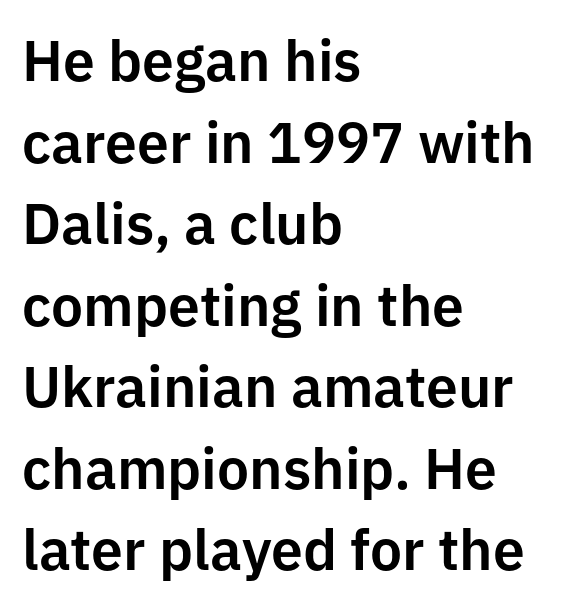
Q: Is the text italic (slanted)? A: No, it is upright.
Q: Is the typeface a serif or a sans-serif typeface? A: Sans-serif.
Q: Is the text underlined? A: No.
Q: How is the paragraph aligned? A: Left-aligned.
Q: Is the spacing between letters normal or unusually wide? A: Normal.
Q: Is the spacing between lines tight, normal or loose? A: Normal.
Q: Width (condensed, normal, or wide)? A: Normal.
Q: Stroke contrast? A: Low.
Q: x-height? A: Medium.
Q: Monospaced? A: No.
